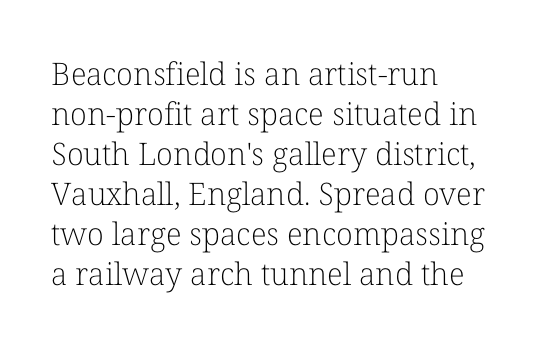
Q: Is the text bold? A: No.
Q: Is the text italic (slanted)? A: No, it is upright.
Q: Is the typeface a serif or a sans-serif typeface? A: Serif.
Q: Is the text underlined? A: No.
Q: How is the paragraph aligned? A: Left-aligned.
Q: Is the spacing between letters normal or unusually wide? A: Normal.
Q: Is the spacing between lines tight, normal or loose? A: Normal.
Q: Width (condensed, normal, or wide)? A: Normal.
Q: Stroke contrast? A: Low.
Q: x-height? A: Medium.
Q: Monospaced? A: No.
